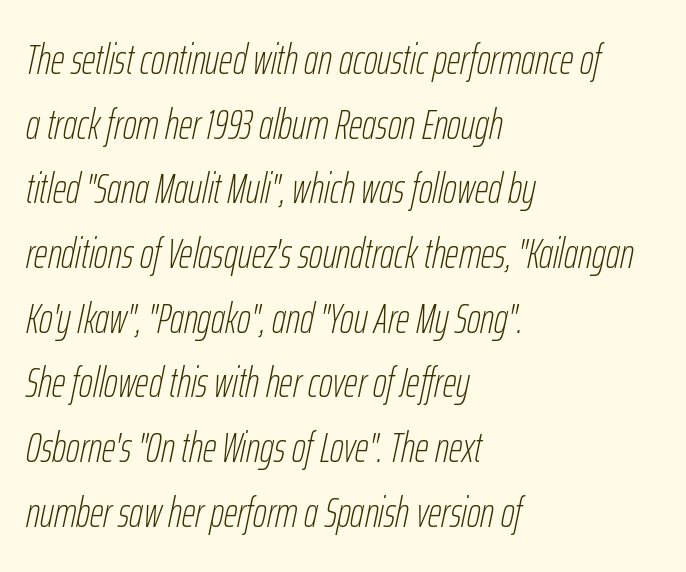
{"italic": "yes", "lean": "right", "slant_degrees": 12, "bold": "no", "weight": "thin", "width": "condensed", "stroke_contrast": "low", "x_height": "medium", "monospaced": "no", "underline": "no", "align": "left", "line_spacing": "normal", "line_spacing_ratio": 1.54, "letter_spacing": "normal", "letter_spacing_em": 0.0, "glyph_px": 42}
